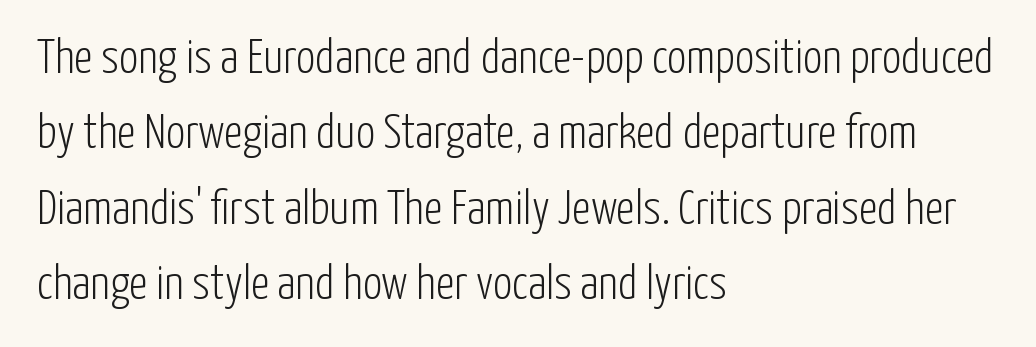
{"serif": "no", "italic": "no", "bold": "no", "weight": "light", "width": "condensed", "stroke_contrast": "low", "x_height": "medium", "monospaced": "no", "underline": "no", "align": "left", "line_spacing": "normal", "line_spacing_ratio": 1.57, "letter_spacing": "normal", "letter_spacing_em": 0.0, "glyph_px": 48}
